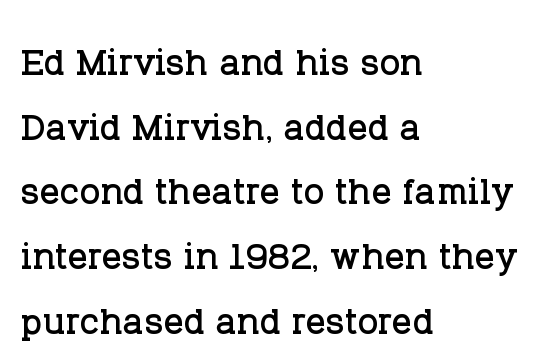
{"serif": "yes", "italic": "no", "width": "normal", "stroke_contrast": "low", "x_height": "large", "monospaced": "no", "underline": "no", "align": "left", "line_spacing": "normal", "line_spacing_ratio": 1.32, "letter_spacing": "normal", "letter_spacing_em": 0.0, "glyph_px": 49}
